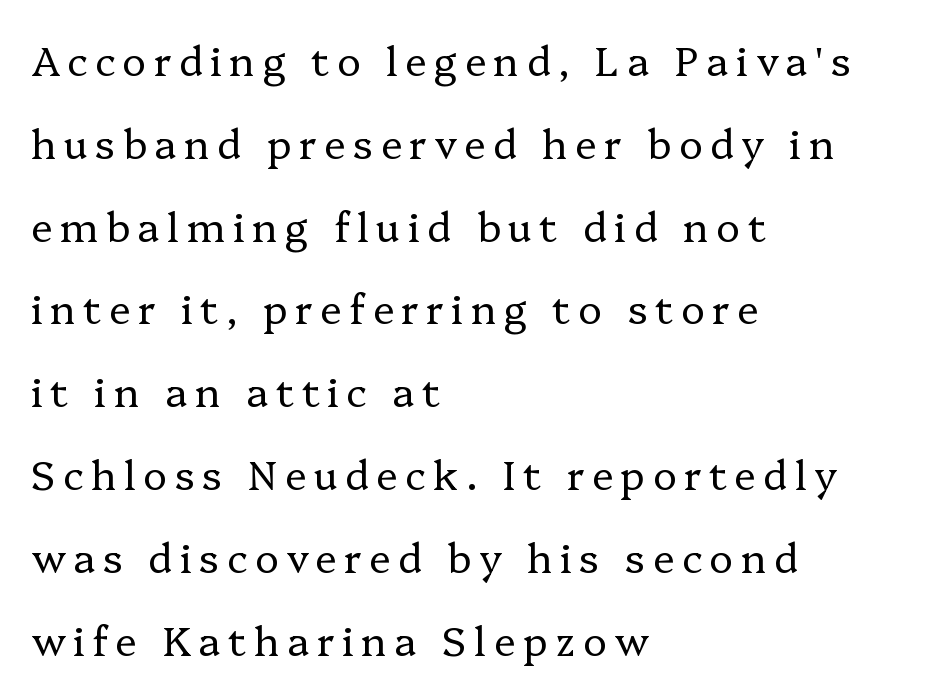
This sample uses a serif face. The rag falls on the right side of this text block. Do the letters lean? They stand straight. No word sits above an underline.
